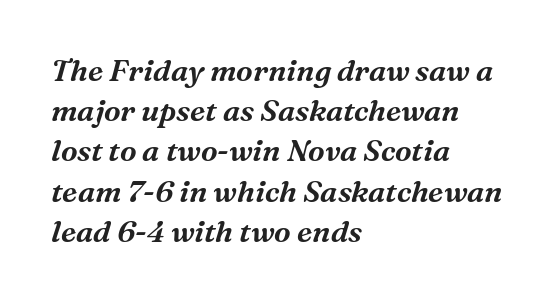
Q: Is the text italic (slanted)? A: Yes, it leans right by about 16 degrees.
Q: Is the typeface a serif or a sans-serif typeface? A: Serif.
Q: Is the text underlined? A: No.
Q: How is the paragraph aligned? A: Left-aligned.
Q: Is the spacing between letters normal or unusually wide? A: Normal.
Q: Is the spacing between lines tight, normal or loose? A: Normal.
Q: Width (condensed, normal, or wide)? A: Normal.
Q: Stroke contrast? A: Medium.
Q: x-height? A: Medium.
Q: Monospaced? A: No.
